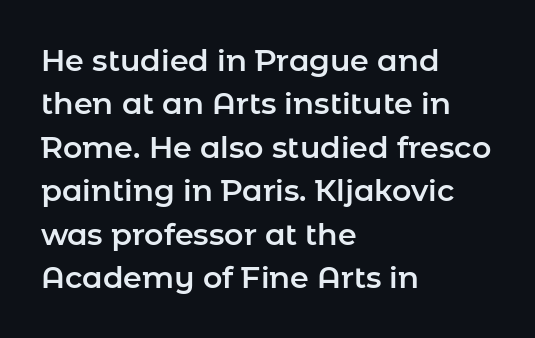
Q: Is the text italic (slanted)? A: No, it is upright.
Q: Is the typeface a serif or a sans-serif typeface? A: Sans-serif.
Q: Is the text underlined? A: No.
Q: How is the paragraph aligned? A: Left-aligned.
Q: Is the spacing between letters normal or unusually wide? A: Normal.
Q: Is the spacing between lines tight, normal or loose? A: Normal.
Q: Width (condensed, normal, or wide)? A: Normal.
Q: Stroke contrast? A: Low.
Q: x-height? A: Medium.
Q: Monospaced? A: No.
